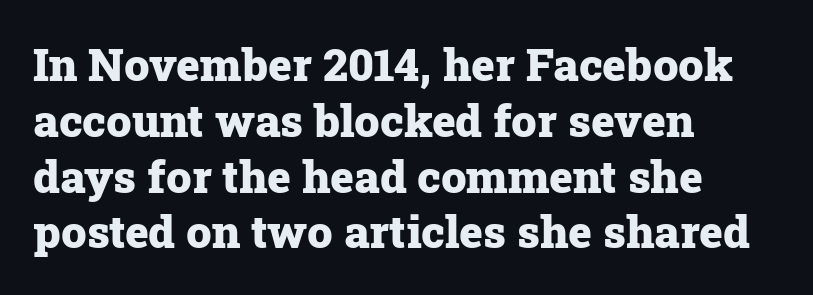
Q: Is the text bold? A: Yes.
Q: Is the text italic (slanted)? A: No, it is upright.
Q: Is the typeface a serif or a sans-serif typeface? A: Serif.
Q: Is the text underlined? A: No.
Q: How is the paragraph aligned? A: Left-aligned.
Q: Is the spacing between letters normal or unusually wide? A: Normal.
Q: Width (condensed, normal, or wide)? A: Normal.
Q: Stroke contrast? A: Low.
Q: x-height? A: Medium.
Q: Monospaced? A: No.
